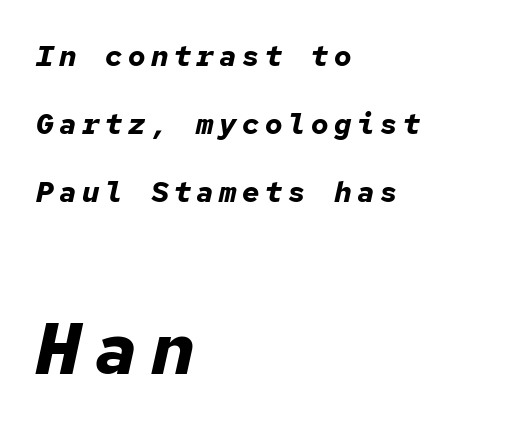
{"italic": "yes", "lean": "right", "slant_degrees": 12, "bold": "yes", "weight": "bold", "width": "normal", "stroke_contrast": "low", "x_height": "medium", "monospaced": "yes", "underline": "no", "align": "left", "line_spacing": "loose", "line_spacing_ratio": 2.35, "larger_block": "second", "size_ratio": 2.52, "glyph_px": 73}
